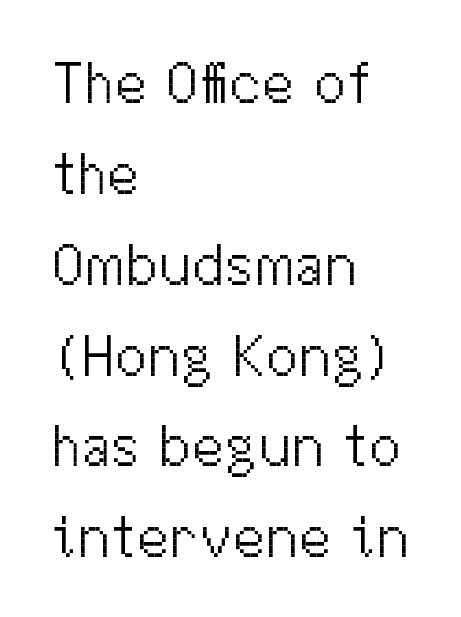
The image shows 59 px light sans-serif type, upright; set left-aligned, normal line spacing (1.54x), normal letter spacing, not underlined; medium stroke contrast and a medium x-height.
